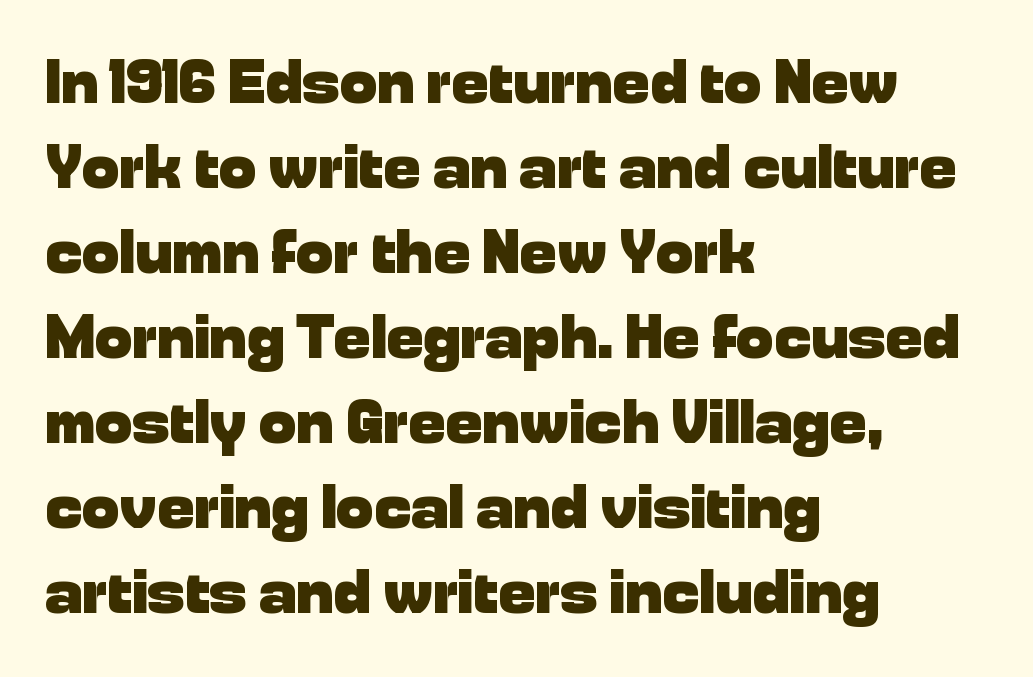
Q: Is the text bold? A: Yes.
Q: Is the text italic (slanted)? A: No, it is upright.
Q: Is the typeface a serif or a sans-serif typeface? A: Sans-serif.
Q: Is the text underlined? A: No.
Q: How is the paragraph aligned? A: Left-aligned.
Q: Is the spacing between letters normal or unusually wide? A: Normal.
Q: Is the spacing between lines tight, normal or loose? A: Normal.
Q: Width (condensed, normal, or wide)? A: Normal.
Q: Stroke contrast? A: Low.
Q: x-height? A: Medium.
Q: Monospaced? A: No.
